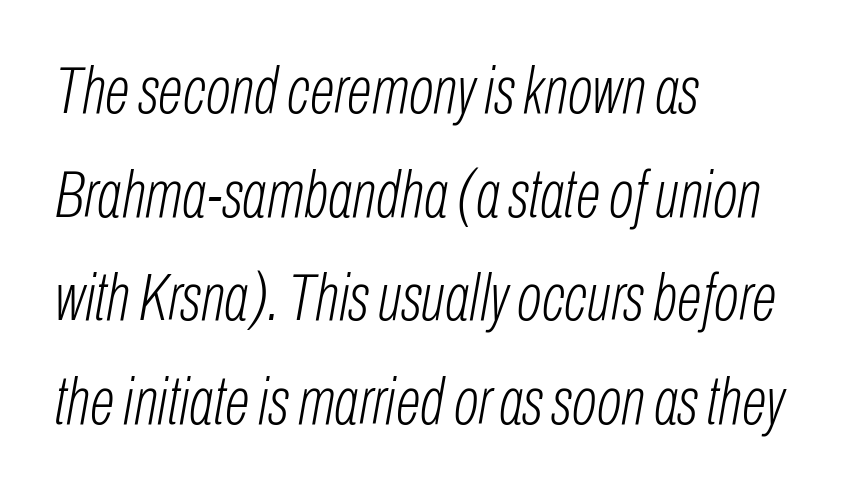
The image shows 66 px light, condensed type, italic (leaning right); set left-aligned, normal line spacing (1.57x), normal letter spacing, not underlined; low stroke contrast and a medium x-height.
